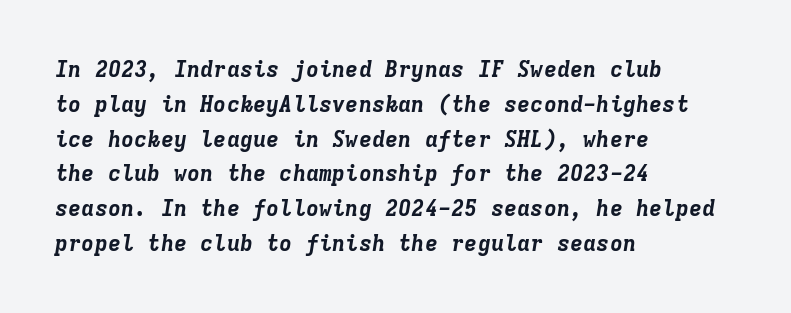
The letters sit at their default tracking, neither squeezed nor spread. The rendering uses a bold face; every stroke is thick and dark. Vertically, the passage feels balanced, rows spaced as you'd expect. Honestly, there is no underline to notice here at all. The font's italic variant was chosen for this text. The text block is weighted toward the left margin, trailing off unevenly rightward.
